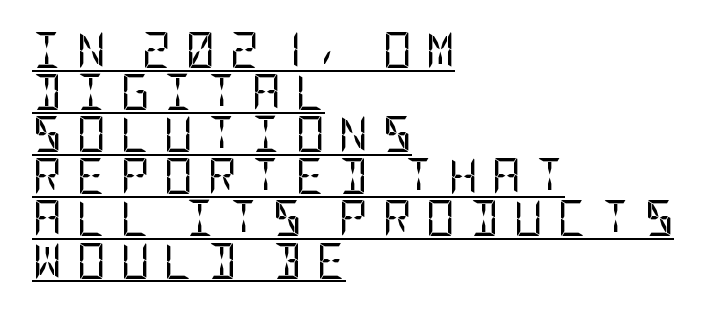
Q: Is the text bold? A: No.
Q: Is the text italic (slanted)? A: No, it is upright.
Q: Is the typeface a serif or a sans-serif typeface? A: Sans-serif.
Q: Is the text underlined? A: Yes.
Q: How is the paragraph aligned? A: Left-aligned.
Q: Is the spacing between letters normal or unusually wide? A: Unusually wide.
Q: Width (condensed, normal, or wide)? A: Condensed.
Q: Stroke contrast? A: Low.
Q: x-height? A: Large.
